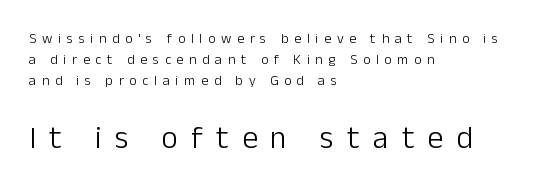
{"serif": "no", "italic": "no", "bold": "no", "weight": "light", "width": "normal", "stroke_contrast": "low", "x_height": "medium", "monospaced": "no", "underline": "no", "align": "left", "line_spacing": "normal", "line_spacing_ratio": 1.49, "letter_spacing": "wide", "letter_spacing_em": 0.41, "larger_block": "second", "size_ratio": 2.29, "glyph_px": 32}
